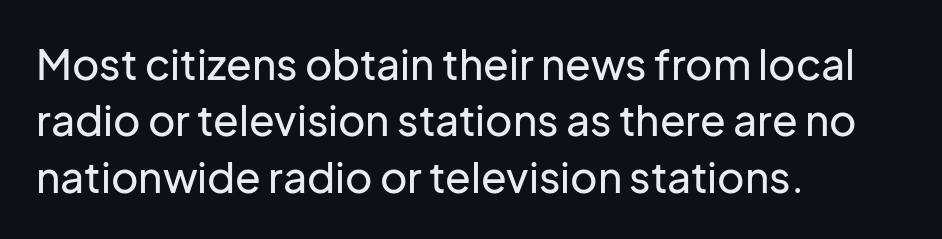
{"serif": "no", "italic": "no", "width": "normal", "stroke_contrast": "low", "x_height": "medium", "monospaced": "no", "underline": "no", "align": "left", "line_spacing": "normal", "line_spacing_ratio": 1.34, "letter_spacing": "normal", "letter_spacing_em": 0.0, "glyph_px": 42}
